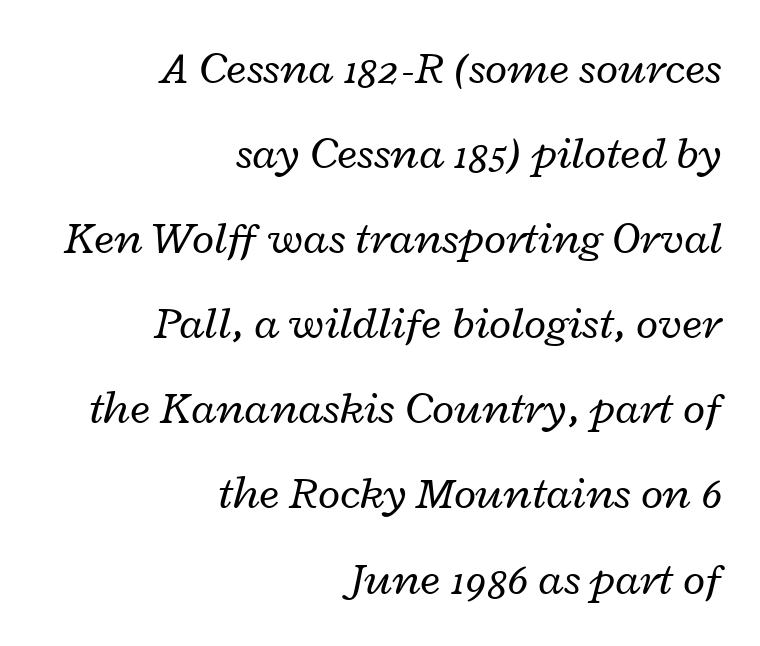
The image shows 46 px regular-weight, wide type, italic (leaning right); set right-aligned, line spacing 1.85x, normal letter spacing, not underlined; low stroke contrast and a medium x-height.
